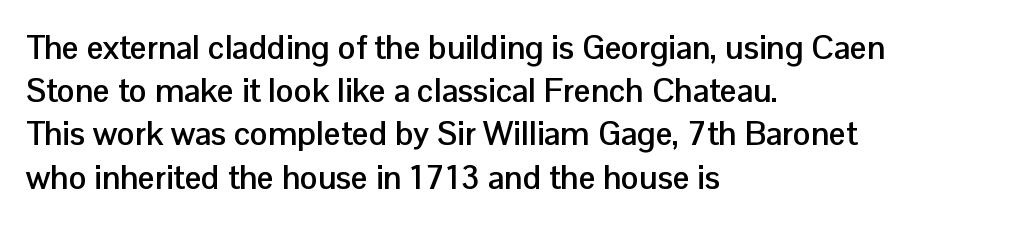
The image shows 33 px semibold sans-serif type, upright; set left-aligned, normal line spacing (1.31x), normal letter spacing, not underlined; low stroke contrast and a medium x-height.
